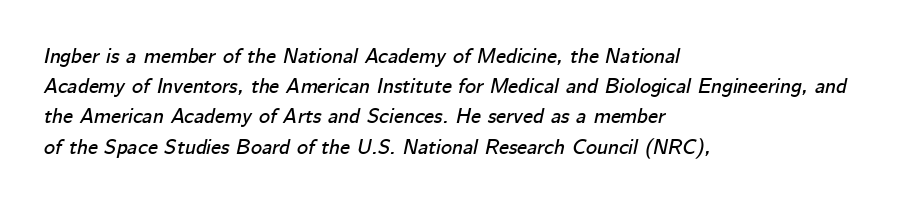
{"italic": "yes", "lean": "right", "slant_degrees": 12, "underline": "no", "align": "left", "line_spacing": "normal", "line_spacing_ratio": 1.44, "letter_spacing": "normal", "letter_spacing_em": 0.0, "glyph_px": 21}
